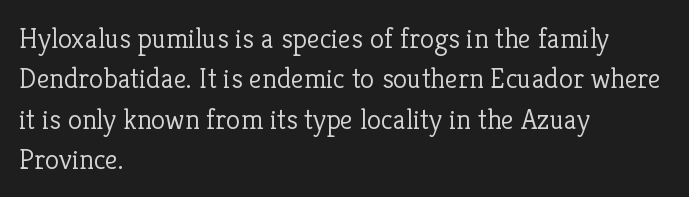
The passage shown is not underscored anywhere. If you drew a line through each stem, it would be perfectly vertical. The line-height multiplier appears to be the usual default. Default kerning and tracking; the words read as compact shapes. Letters have the restrained weight of plain body copy at most.
